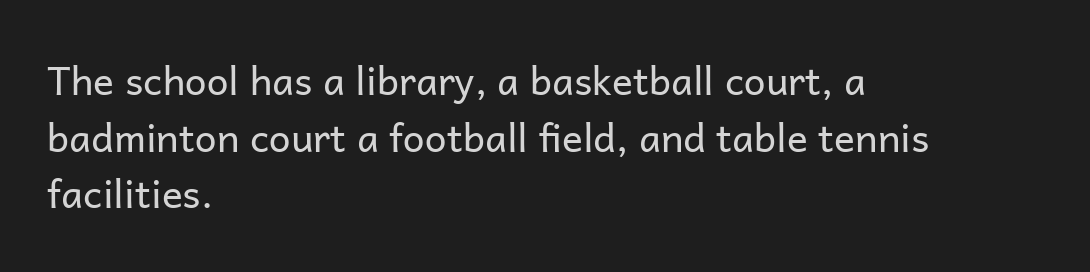
Q: Is the text bold? A: No.
Q: Is the text italic (slanted)? A: No, it is upright.
Q: Is the typeface a serif or a sans-serif typeface? A: Sans-serif.
Q: Is the text underlined? A: No.
Q: How is the paragraph aligned? A: Left-aligned.
Q: Is the spacing between letters normal or unusually wide? A: Normal.
Q: Is the spacing between lines tight, normal or loose? A: Normal.
Q: Width (condensed, normal, or wide)? A: Normal.
Q: Stroke contrast? A: Low.
Q: x-height? A: Medium.
Q: Monospaced? A: No.
